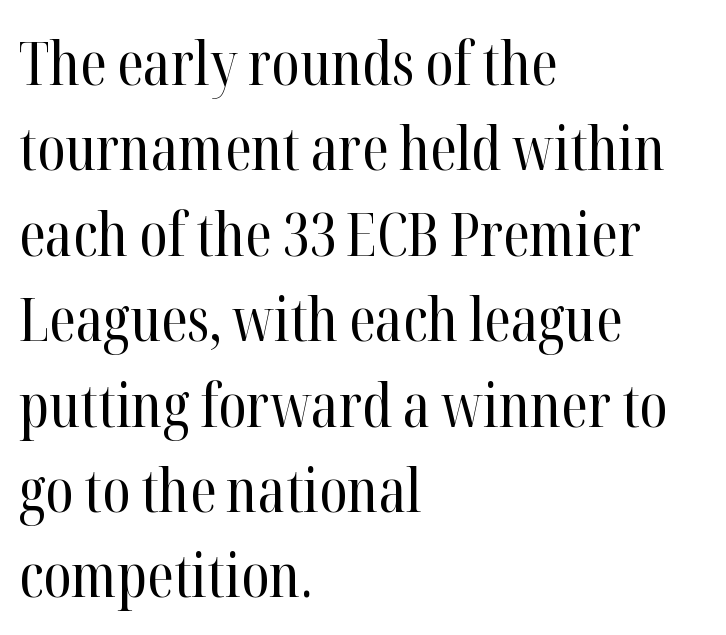
The image shows 61 px regular-weight, condensed serif type, upright; set left-aligned, normal line spacing (1.4x), normal letter spacing, not underlined; high stroke contrast and a medium x-height.
